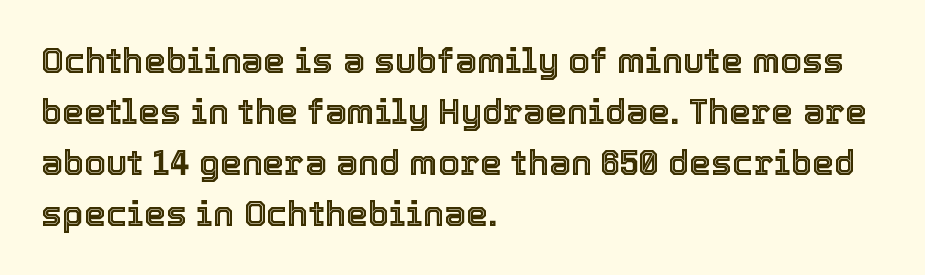
Observe the ordinary spacing: letters are neighbours, not strangers. This sample has the flowing, uneven cadence of proportional lettering. Glance below the letters and you will spot only blank space. All the whitespace from short lines collects on the right. Normally led — the rows are evenly, conventionally spaced. If you drew a line through each stem, it would be perfectly vertical.
